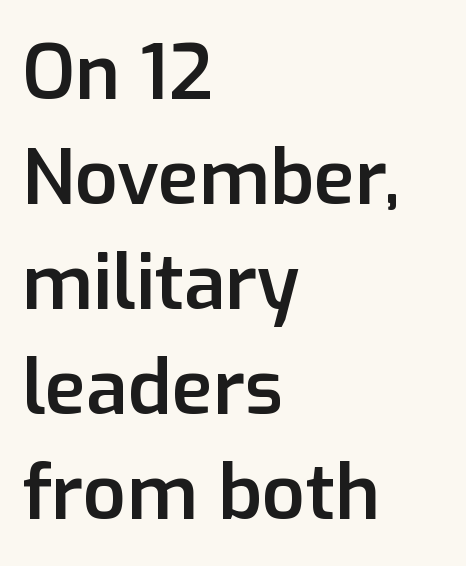
Q: Is the text bold? A: Semi-bold.
Q: Is the text italic (slanted)? A: No, it is upright.
Q: Is the typeface a serif or a sans-serif typeface? A: Sans-serif.
Q: Is the text underlined? A: No.
Q: How is the paragraph aligned? A: Left-aligned.
Q: Is the spacing between letters normal or unusually wide? A: Normal.
Q: Is the spacing between lines tight, normal or loose? A: Normal.
Q: Width (condensed, normal, or wide)? A: Normal.
Q: Stroke contrast? A: Low.
Q: x-height? A: Medium.
Q: Monospaced? A: No.
